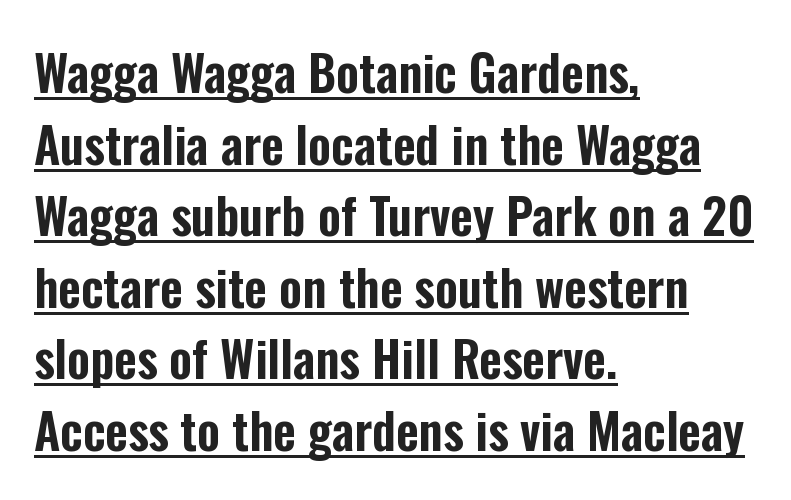
The image shows 49 px condensed sans-serif type, upright; set left-aligned, normal line spacing (1.46x), normal letter spacing, underlined; low stroke contrast and a medium x-height.
